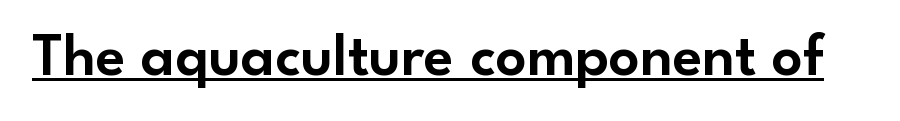
Honestly, the letter spacing is just normal — you wouldn't notice it. The font's upright variant was chosen for this text. Spacing verdict: proportional, widths tailored to each character. Check where the strokes stop: nothing finishes them off — pure sans. In designer terms, the underline attribute is active on this setting.
